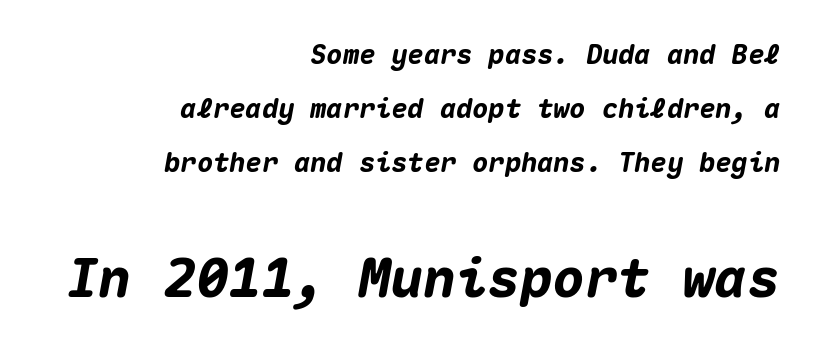
Clear beneath every line of the passage. You can tell it's italic because the verticals aren't actually vertical. The rendering uses typewriter-style spacing with identical character cells. Reading down the block, your eye finds every line finishing at a fixed right position. Nothing unusual about the tracking: characters are spaced as the font intends.
